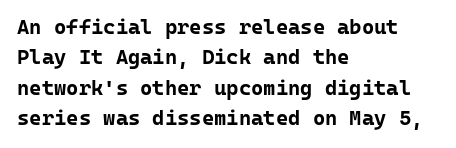
Notice how the stems are strictly vertical — no italics here. These words are printed bold, with thick strokes throughout. Leading: standard. You could call the tracking neutral — neither tight nor loose. The rendering anchors every line to the left-hand side. The words here are not underlined.
